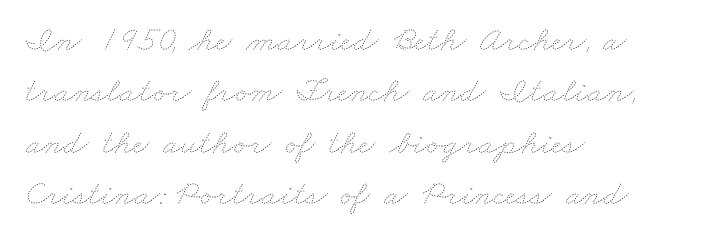
The image shows 35 px thin, wide type; set left-aligned, normal line spacing (1.47x), normal letter spacing, not underlined; low stroke contrast and a small x-height.
